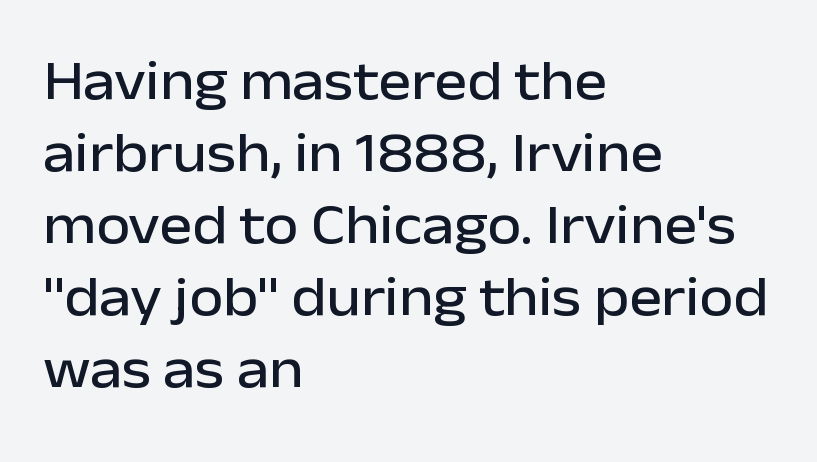
Q: Is the text italic (slanted)? A: No, it is upright.
Q: Is the typeface a serif or a sans-serif typeface? A: Sans-serif.
Q: Is the text underlined? A: No.
Q: How is the paragraph aligned? A: Left-aligned.
Q: Is the spacing between letters normal or unusually wide? A: Normal.
Q: Is the spacing between lines tight, normal or loose? A: Normal.
Q: Width (condensed, normal, or wide)? A: Normal.
Q: Stroke contrast? A: Low.
Q: x-height? A: Medium.
Q: Monospaced? A: No.
